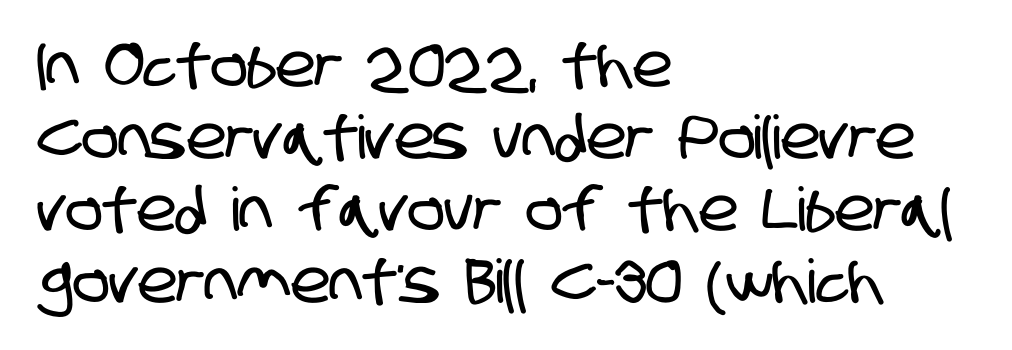
The letters advance in unequal steps, a hallmark of proportional type. Is the letter spacing exaggerated? No — it looks like the ordinary default. Teacher's note: observe the even left margin — that is flush-left alignment. Clear beneath every line of the passage. In terms of letterform style, serifs are entirely absent.
